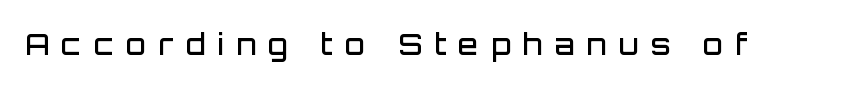
Q: Is the text bold? A: Semi-bold.
Q: Is the text italic (slanted)? A: No, it is upright.
Q: Is the typeface a serif or a sans-serif typeface? A: Sans-serif.
Q: Is the text underlined? A: No.
Q: Is the spacing between letters normal or unusually wide? A: Unusually wide.
Q: Width (condensed, normal, or wide)? A: Normal.
Q: Stroke contrast? A: Low.
Q: x-height? A: Large.
Q: Monospaced? A: No.
